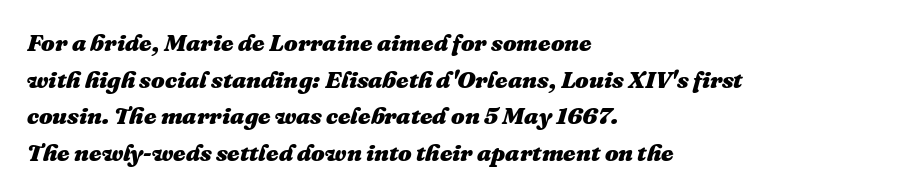
The image shows 24 px bold type, italic (leaning right); set left-aligned, normal line spacing (1.53x), normal letter spacing, not underlined.
